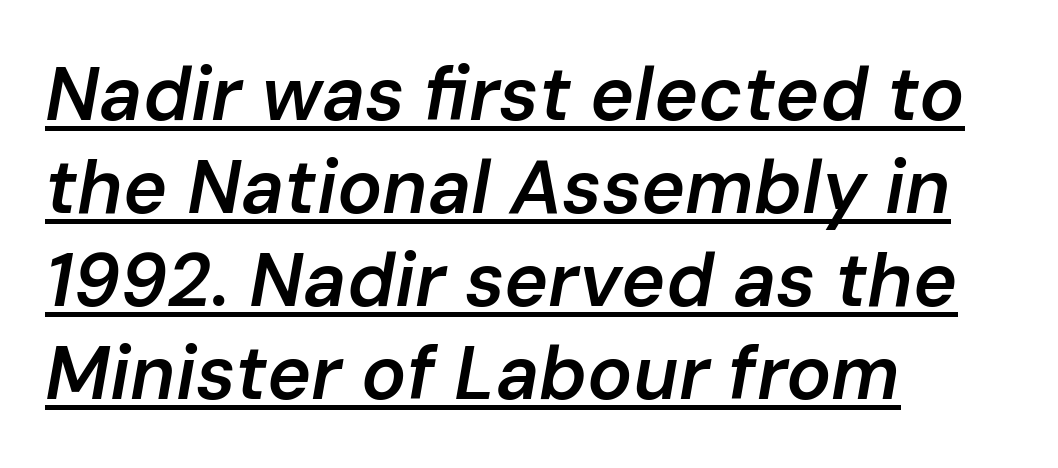
The image shows 75 px semibold type, italic (leaning right); set left-aligned, line spacing 1.24x, normal letter spacing, underlined; low stroke contrast and a medium x-height.
